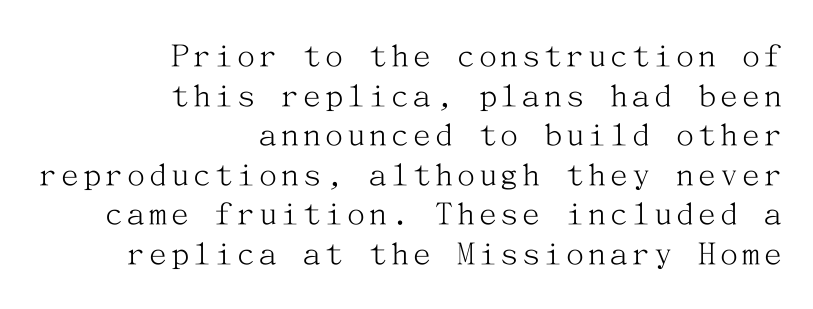
{"serif": "yes", "italic": "no", "bold": "no", "weight": "light", "width": "normal", "stroke_contrast": "medium", "x_height": "medium", "underline": "no", "align": "right", "line_spacing": "tight", "line_spacing_ratio": 1.1, "glyph_px": 36}
